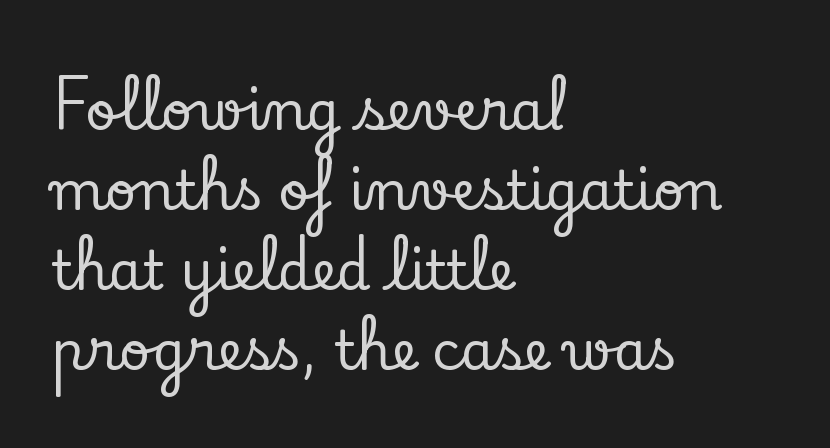
{"italic": "no", "width": "normal", "stroke_contrast": "low", "x_height": "small", "monospaced": "no", "underline": "no", "align": "left", "line_spacing": "normal", "line_spacing_ratio": 1.48, "letter_spacing": "normal", "letter_spacing_em": 0.0, "glyph_px": 54}
